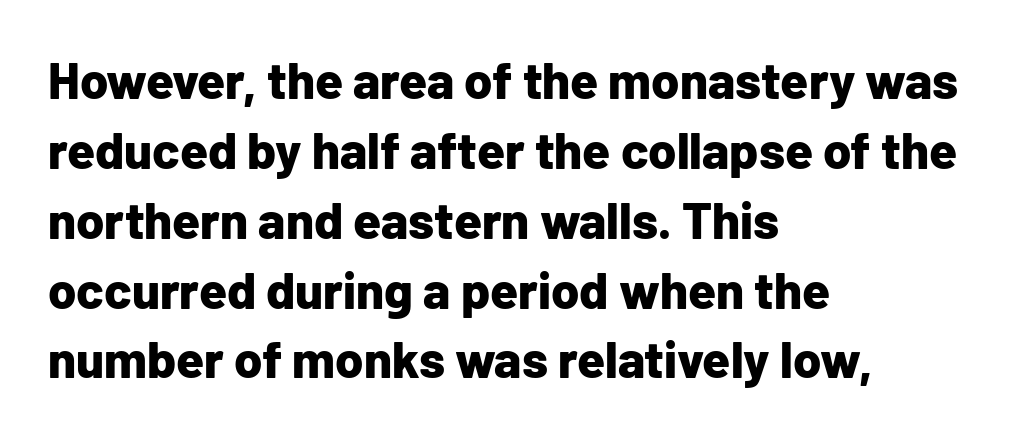
Stroke thickness is high; the sample reads as a true bold. Quick note: not italic, upright. Plain, unruled lines of type. The characters display no serif detailing; their extremities are plain. Looks like regular typesetting: each glyph gets only the width it needs. What stands out about the letter spacing? Nothing — it is the standard amount.
